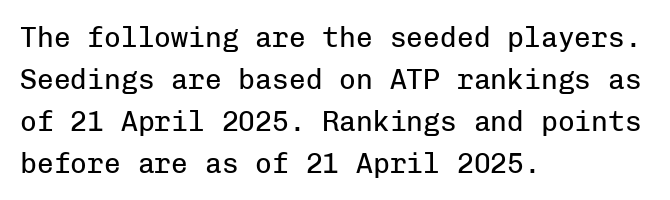
{"serif": "no", "italic": "no", "bold": "no", "weight": "regular", "width": "normal", "stroke_contrast": "low", "x_height": "medium", "monospaced": "yes", "underline": "no", "align": "left", "line_spacing": "normal", "line_spacing_ratio": 1.5, "letter_spacing": "normal", "letter_spacing_em": 0.0, "glyph_px": 28}
